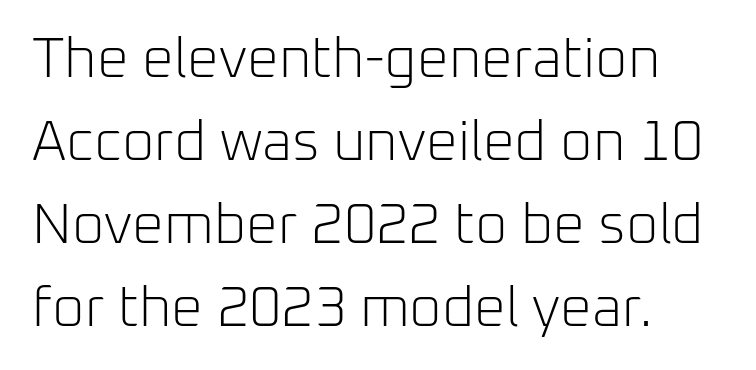
It's the straight-up-and-down kind of type. The typesetting does not lean heavy: it is not bold. This rendering leaves character spacing at its baseline value. Layout note: lines flush left. These lines are rendered in a variable-pitch font.
